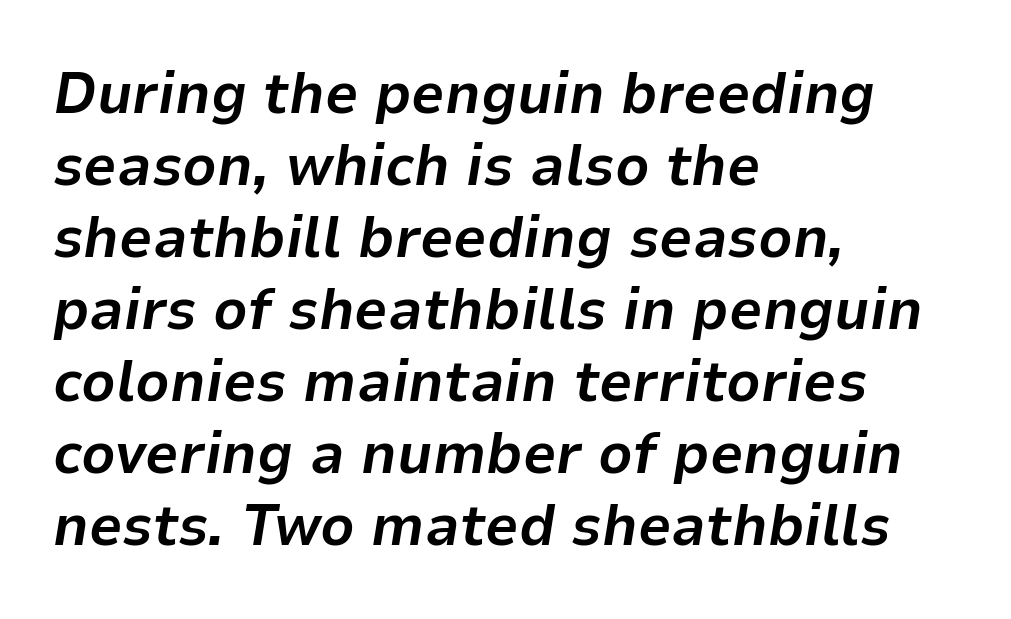
{"italic": "yes", "lean": "right", "slant_degrees": 9, "bold": "yes", "weight": "bold", "width": "normal", "stroke_contrast": "low", "x_height": "medium", "monospaced": "no", "underline": "no", "align": "left", "line_spacing_ratio": 1.22, "letter_spacing": "normal", "letter_spacing_em": 0.0, "glyph_px": 59}
